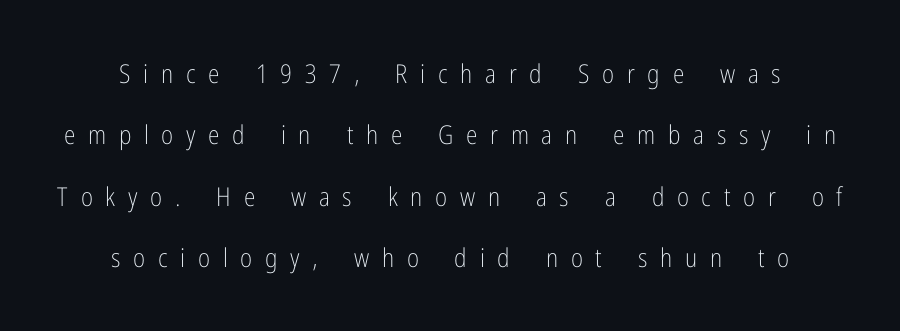
{"italic": "no", "bold": "no", "underline": "no", "line_spacing": "loose", "line_spacing_ratio": 2.36, "letter_spacing": "wide", "letter_spacing_em": 0.49, "glyph_px": 26}
